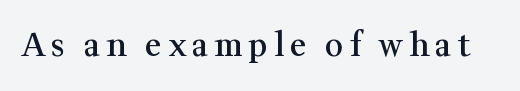
{"serif": "yes", "italic": "no", "bold": "semi", "weight": "semibold", "width": "normal", "stroke_contrast": "medium", "x_height": "medium", "monospaced": "no", "underline": "no", "glyph_px": 32}
